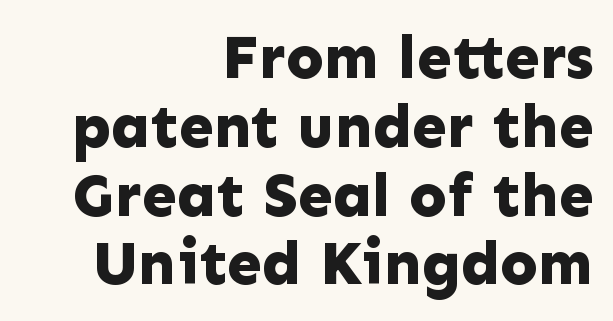
The image shows 62 px bold sans-serif type, upright; set right-aligned, tight line spacing (1.11x), normal letter spacing, not underlined; low stroke contrast and a medium x-height.
